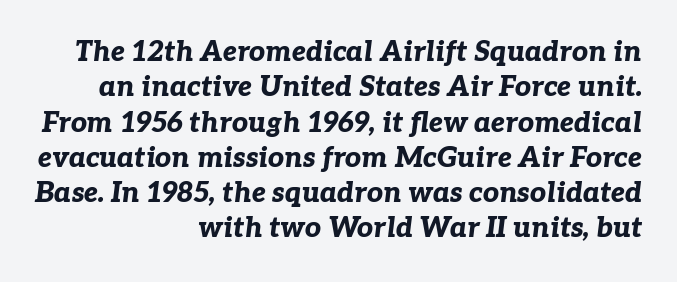
Varying glyph widths throughout — classic text-font behaviour. In terms of letterspacing, this is plain default setting. Plain, unruled lines of type. You'd pick this weight for a headline — it's a proper bold.
